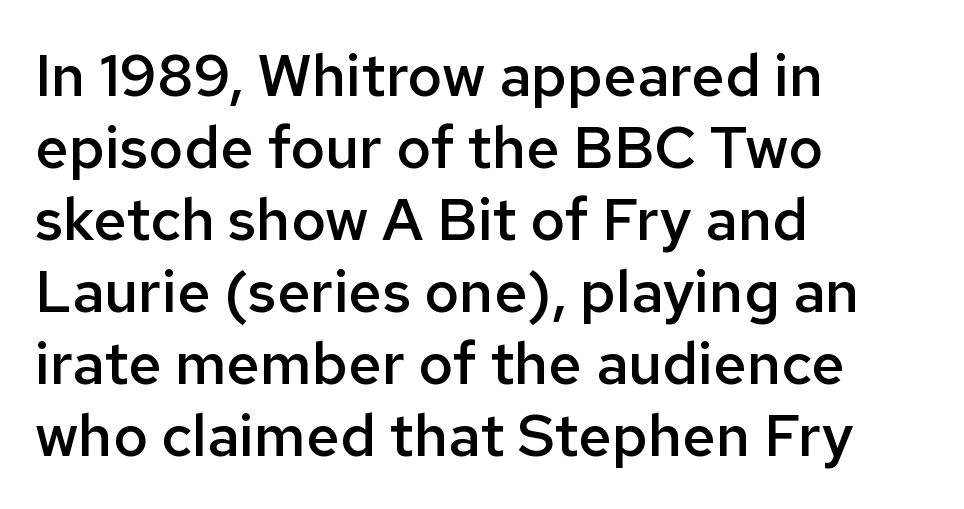
{"serif": "no", "italic": "no", "bold": "semi", "weight": "semibold", "width": "normal", "stroke_contrast": "low", "x_height": "medium", "monospaced": "no", "underline": "no", "align": "left", "line_spacing_ratio": 1.22, "letter_spacing": "normal", "letter_spacing_em": 0.0, "glyph_px": 59}
